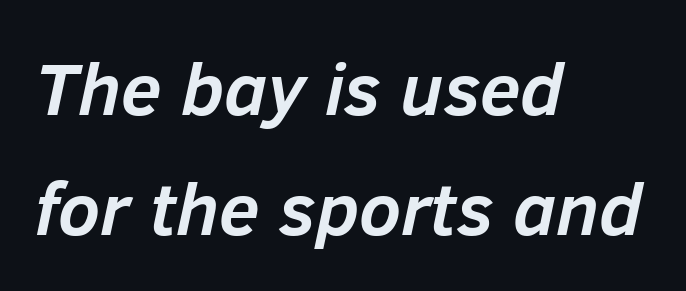
Q: Is the text bold? A: Yes.
Q: Is the text italic (slanted)? A: Yes, it leans right by about 12 degrees.
Q: Is the text underlined? A: No.
Q: How is the paragraph aligned? A: Left-aligned.
Q: Is the spacing between letters normal or unusually wide? A: Normal.
Q: Is the spacing between lines tight, normal or loose? A: Normal.
Q: Width (condensed, normal, or wide)? A: Normal.
Q: Stroke contrast? A: Low.
Q: x-height? A: Medium.
Q: Monospaced? A: No.
